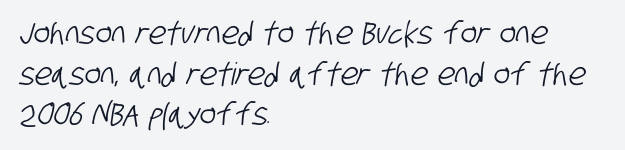
{"serif": "no", "width": "condensed", "stroke_contrast": "low", "x_height": "large", "monospaced": "no", "underline": "no", "align": "left", "line_spacing": "normal", "line_spacing_ratio": 1.31, "letter_spacing": "normal", "letter_spacing_em": 0.0, "glyph_px": 31}
